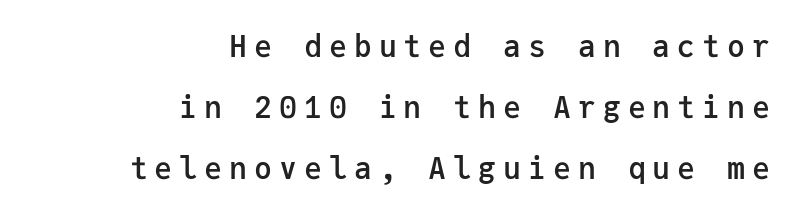
{"serif": "no", "italic": "no", "bold": "semi", "weight": "semibold", "width": "normal", "stroke_contrast": "low", "x_height": "medium", "monospaced": "yes", "underline": "no", "align": "right", "line_spacing": "loose", "line_spacing_ratio": 2.03, "letter_spacing": "wide", "letter_spacing_em": 0.23, "glyph_px": 30}
